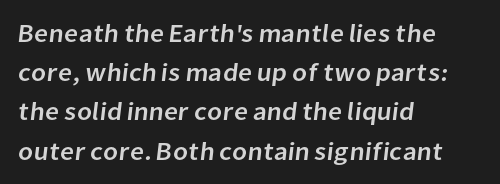
{"underline": "no", "align": "left", "line_spacing": "normal", "line_spacing_ratio": 1.57, "letter_spacing": "normal", "letter_spacing_em": 0.0, "glyph_px": 25}
